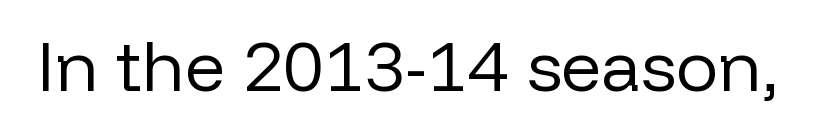
Q: Is the text bold? A: No.
Q: Is the text italic (slanted)? A: No, it is upright.
Q: Is the typeface a serif or a sans-serif typeface? A: Sans-serif.
Q: Is the text underlined? A: No.
Q: Is the spacing between letters normal or unusually wide? A: Normal.
Q: Width (condensed, normal, or wide)? A: Normal.
Q: Stroke contrast? A: Low.
Q: x-height? A: Medium.
Q: Monospaced? A: No.
